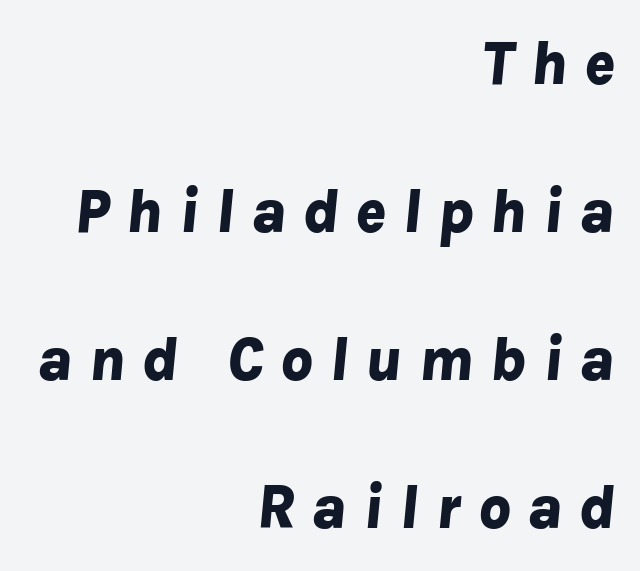
The image shows 63 px bold type, italic (leaning right); set right-aligned, loose line spacing (2.35x), unusually wide letter spacing (+0.26 em), not underlined; low stroke contrast and a medium x-height.
